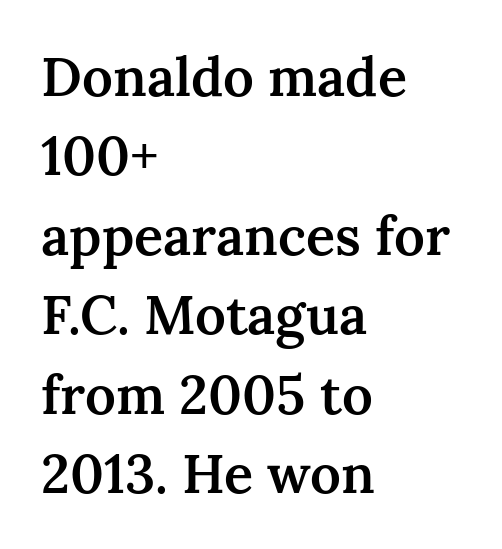
Q: Is the text bold? A: Semi-bold.
Q: Is the text italic (slanted)? A: No, it is upright.
Q: Is the typeface a serif or a sans-serif typeface? A: Serif.
Q: Is the text underlined? A: No.
Q: How is the paragraph aligned? A: Left-aligned.
Q: Is the spacing between letters normal or unusually wide? A: Normal.
Q: Is the spacing between lines tight, normal or loose? A: Normal.
Q: Width (condensed, normal, or wide)? A: Normal.
Q: Stroke contrast? A: Medium.
Q: x-height? A: Medium.
Q: Monospaced? A: No.
